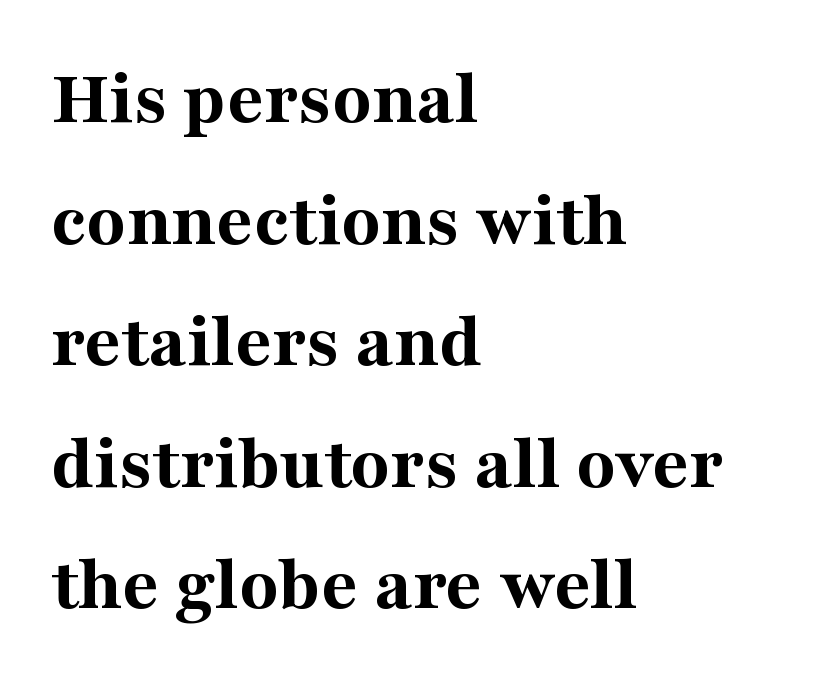
The passage shown is typeset with a serif family. This rendering uses left alignment, leaving the right contour irregular. Spacing verdict: proportional, widths tailored to each character. Characters follow at the spacing the type designer built in. The axis of the letterforms is exactly vertical. This is heavy type, rendered in bold.
